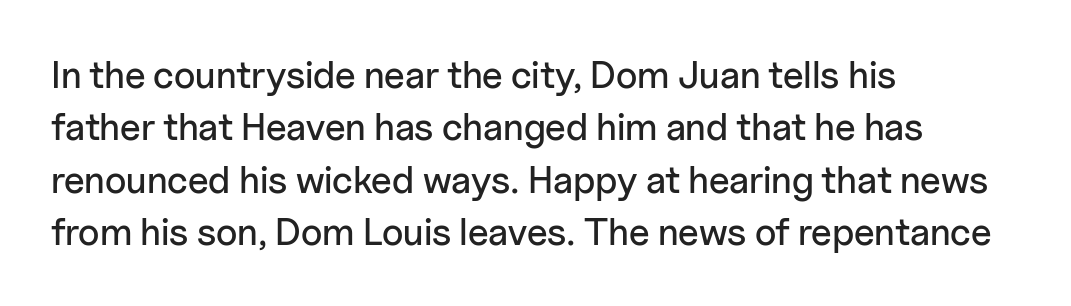
A normal amount of white space separates one row of letters from the next. The letters stand straight up with perfectly vertical stems. The designer went with a sans here, leaving each stem footless. Standard letterfit; no display-style spreading of the glyphs.
